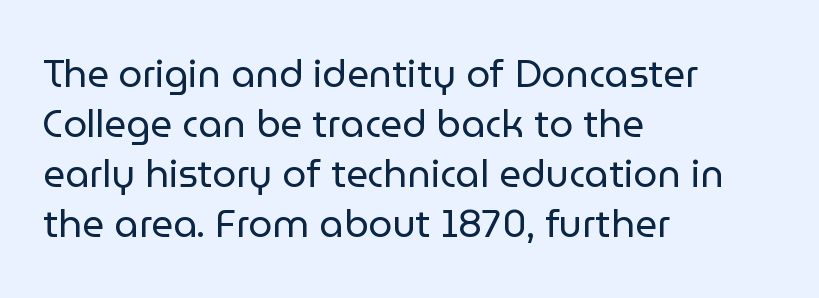
Q: Is the text bold? A: No.
Q: Is the text italic (slanted)? A: No, it is upright.
Q: Is the typeface a serif or a sans-serif typeface? A: Sans-serif.
Q: Is the text underlined? A: No.
Q: How is the paragraph aligned? A: Left-aligned.
Q: Is the spacing between letters normal or unusually wide? A: Normal.
Q: Is the spacing between lines tight, normal or loose? A: Normal.
Q: Width (condensed, normal, or wide)? A: Normal.
Q: Stroke contrast? A: Low.
Q: x-height? A: Medium.
Q: Monospaced? A: No.
